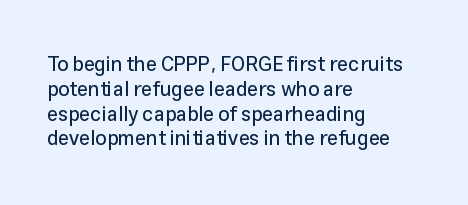
A roman cut, with each character standing at attention. The letters sit at their default tracking, neither squeezed nor spread. Compared with a centered layout, this one pins lines to the left instead. Clear beneath every line of the passage.
